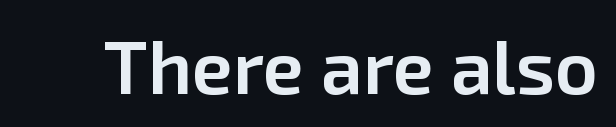
{"serif": "no", "italic": "no", "bold": "semi", "weight": "semibold", "width": "normal", "stroke_contrast": "low", "x_height": "medium", "monospaced": "no", "underline": "no", "letter_spacing": "normal", "letter_spacing_em": 0.0, "glyph_px": 75}
